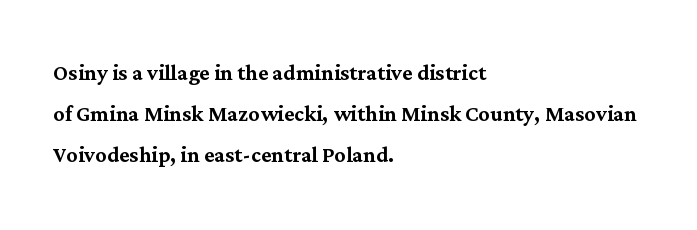
The image shows 28 px serif type, upright; set left-aligned, normal line spacing (1.47x), normal letter spacing, not underlined; medium stroke contrast and a medium x-height.
